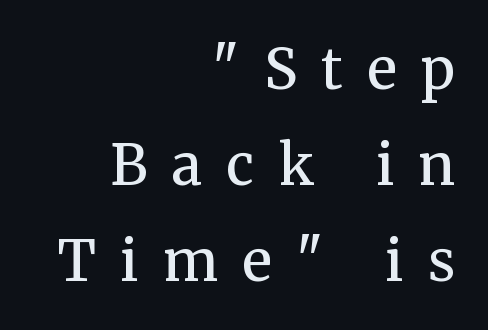
The image shows 56 px regular-weight serif type, upright; set right-aligned, line spacing 1.71x, unusually wide letter spacing (+0.44 em), not underlined; medium stroke contrast and a medium x-height.
